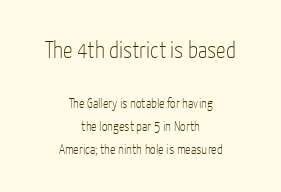
Q: Is the text bold? A: No.
Q: Is the text italic (slanted)? A: No, it is upright.
Q: Is the text underlined? A: No.
Q: How is the paragraph aligned? A: Centered.
Q: Is the spacing between letters normal or unusually wide? A: Normal.
Q: Is the spacing between lines tight, normal or loose? A: Normal.
Q: Which block of text is set in a larger size, the first (top) or the second (bottom)? A: The first (top) one.
